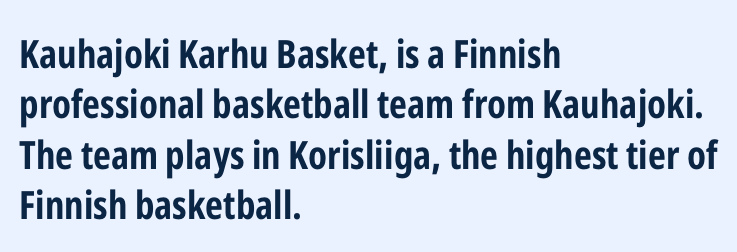
Q: Is the text bold? A: Yes.
Q: Is the text italic (slanted)? A: No, it is upright.
Q: Is the typeface a serif or a sans-serif typeface? A: Sans-serif.
Q: Is the text underlined? A: No.
Q: How is the paragraph aligned? A: Left-aligned.
Q: Is the spacing between letters normal or unusually wide? A: Normal.
Q: Is the spacing between lines tight, normal or loose? A: Normal.
Q: Width (condensed, normal, or wide)? A: Condensed.
Q: Stroke contrast? A: Low.
Q: x-height? A: Medium.
Q: Monospaced? A: No.
